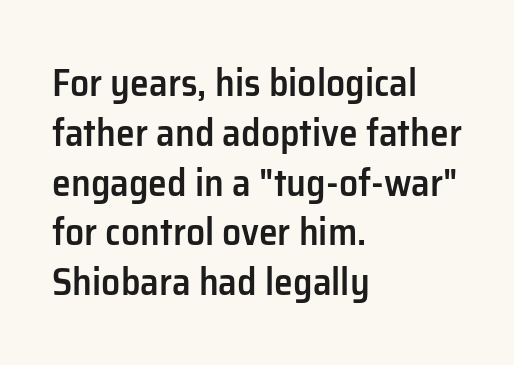
{"serif": "no", "italic": "no", "bold": "semi", "weight": "semibold", "width": "normal", "stroke_contrast": "low", "x_height": "medium", "monospaced": "no", "underline": "no", "align": "left", "line_spacing": "normal", "line_spacing_ratio": 1.31, "letter_spacing": "normal", "letter_spacing_em": 0.0, "glyph_px": 38}
